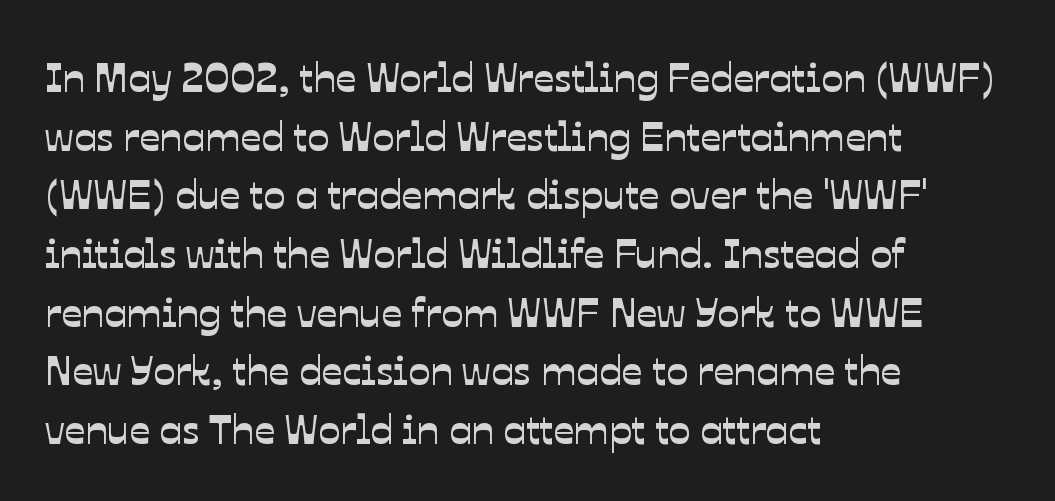
Each letter keeps its own natural width here, so spacing adapts to shape. Horizontal bands of white between lines are of average thickness. A classic flush-left, rag-right setting is used for this passage. Words appear dense and cohesive because spacing is normal. Typographically, this falls in the sans-serif category. Descenders hang freely into open space.
